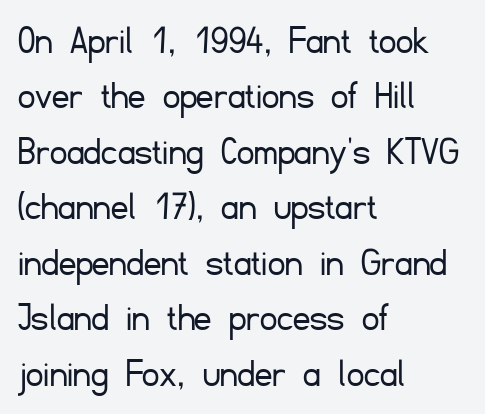
The area under the type is left untouched. The lines in this sample share a left origin and differ only in where they stop. The letterforms sit shoulder to shoulder at normal distance. The line-height multiplier appears to be the usual default.
